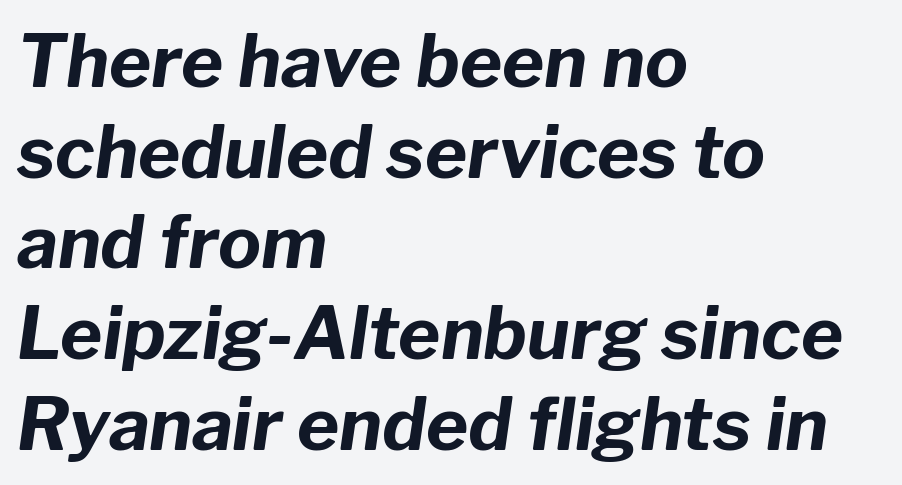
{"italic": "yes", "lean": "right", "slant_degrees": 8, "bold": "yes", "weight": "bold", "width": "normal", "stroke_contrast": "low", "x_height": "medium", "monospaced": "no", "underline": "no", "align": "left", "line_spacing": "normal", "line_spacing_ratio": 1.26, "letter_spacing": "normal", "letter_spacing_em": 0.0, "glyph_px": 72}
